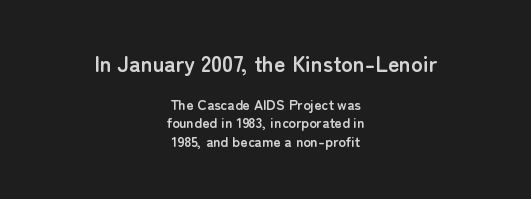
Q: Is the text bold? A: Yes.
Q: Is the text italic (slanted)? A: No, it is upright.
Q: Is the text underlined? A: No.
Q: How is the paragraph aligned? A: Centered.
Q: Is the spacing between letters normal or unusually wide? A: Normal.
Q: Is the spacing between lines tight, normal or loose? A: Normal.
Q: Which block of text is set in a larger size, the first (top) or the second (bottom)? A: The first (top) one.
